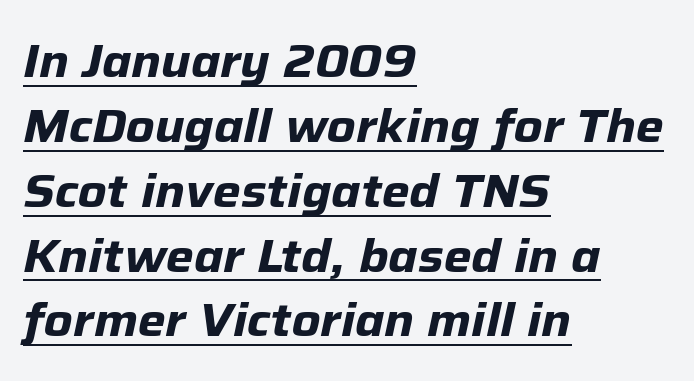
Looks like regular typesetting: each glyph gets only the width it needs. The block of text has a typical density, with ordinary space between rows. Which margin do the lines hug? The left one — the right edge is uneven. A dark, heavy texture on the line: the type is bold. Each word holds together tightly as a unit, with standard inter-letter gaps.
